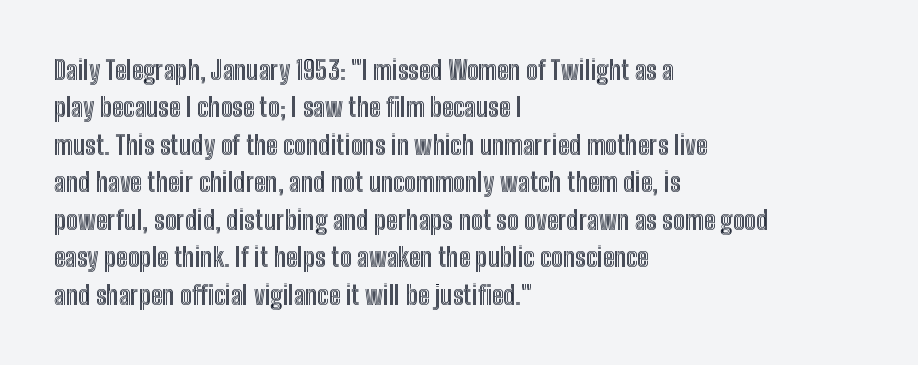
{"italic": "no", "underline": "no", "align": "left", "line_spacing": "normal", "line_spacing_ratio": 1.44, "letter_spacing": "normal", "letter_spacing_em": 0.0, "glyph_px": 26}
